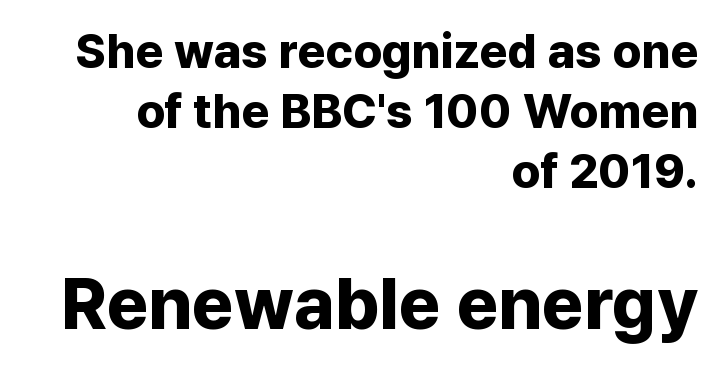
{"serif": "no", "italic": "no", "bold": "yes", "weight": "bold", "width": "normal", "stroke_contrast": "low", "x_height": "medium", "monospaced": "no", "underline": "no", "align": "right", "line_spacing": "normal", "line_spacing_ratio": 1.25, "letter_spacing": "normal", "letter_spacing_em": 0.0, "larger_block": "second", "size_ratio": 1.5, "glyph_px": 72}
